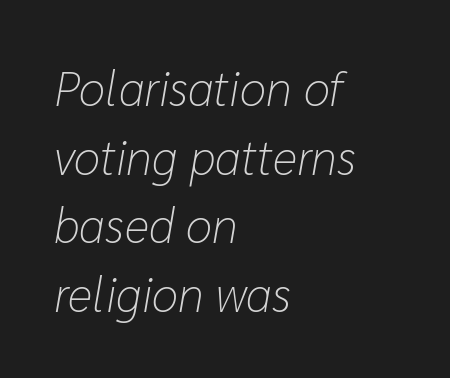
Q: Is the text bold? A: No.
Q: Is the text italic (slanted)? A: Yes, it leans right by about 10 degrees.
Q: Is the text underlined? A: No.
Q: How is the paragraph aligned? A: Left-aligned.
Q: Is the spacing between letters normal or unusually wide? A: Normal.
Q: Is the spacing between lines tight, normal or loose? A: Normal.
Q: Width (condensed, normal, or wide)? A: Normal.
Q: Stroke contrast? A: Low.
Q: x-height? A: Medium.
Q: Monospaced? A: No.
